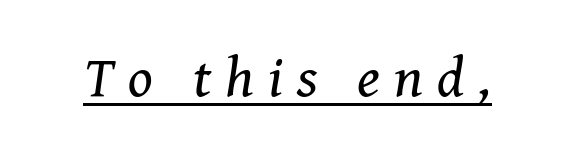
Decoration check: the copy is underlined. Regarding serifs, this sample has them. Someone cranked the tracking dial way up on this one. The letters advance in unequal steps, a hallmark of proportional type. Stroke thickness stays within the range of a standard reading face or lighter. Every character sits at an angle, as italics do.
